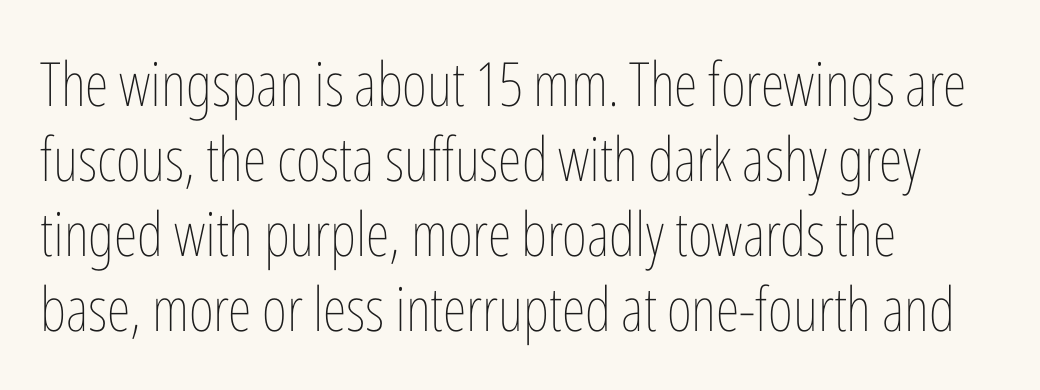
Q: Is the text bold? A: No.
Q: Is the text italic (slanted)? A: No, it is upright.
Q: Is the text underlined? A: No.
Q: How is the paragraph aligned? A: Left-aligned.
Q: Is the spacing between letters normal or unusually wide? A: Normal.
Q: Width (condensed, normal, or wide)? A: Condensed.
Q: Stroke contrast? A: Low.
Q: x-height? A: Medium.
Q: Monospaced? A: No.
